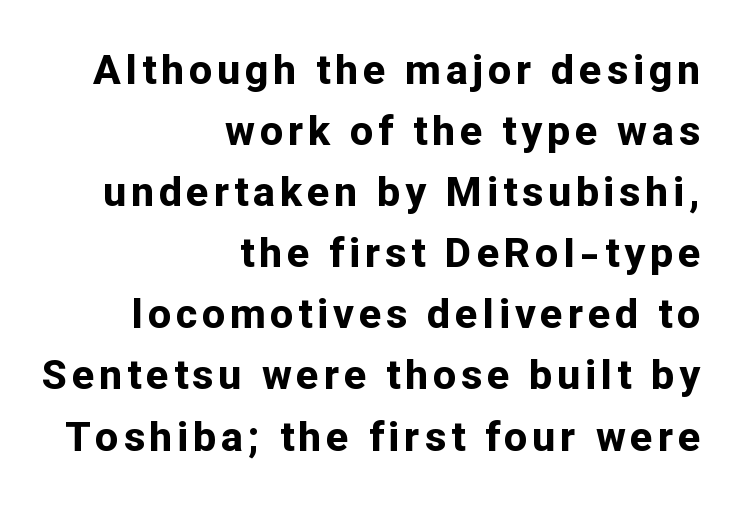
Q: Is the text bold? A: Yes.
Q: Is the text italic (slanted)? A: No, it is upright.
Q: Is the typeface a serif or a sans-serif typeface? A: Sans-serif.
Q: Is the text underlined? A: No.
Q: How is the paragraph aligned? A: Right-aligned.
Q: Is the spacing between lines tight, normal or loose? A: Normal.
Q: Width (condensed, normal, or wide)? A: Normal.
Q: Stroke contrast? A: Low.
Q: x-height? A: Medium.
Q: Monospaced? A: No.
